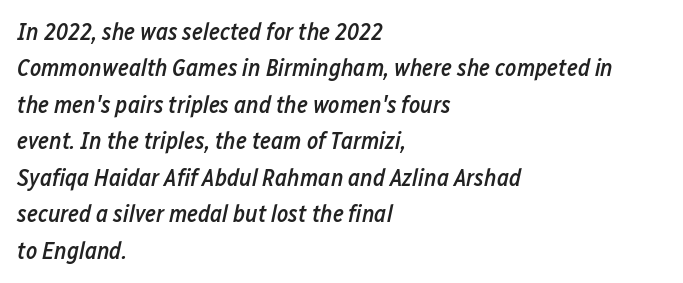
{"italic": "yes", "lean": "right", "slant_degrees": 12, "bold": "semi", "underline": "no", "align": "left", "line_spacing": "normal", "line_spacing_ratio": 1.52, "letter_spacing": "normal", "letter_spacing_em": 0.0, "glyph_px": 24}
